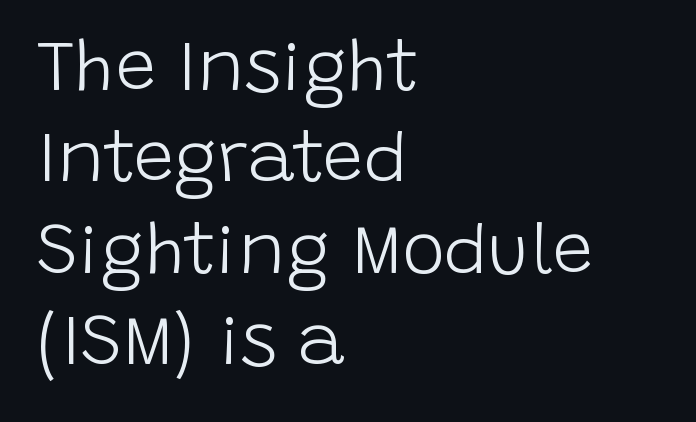
Q: Is the text bold? A: No.
Q: Is the text italic (slanted)? A: No, it is upright.
Q: Is the typeface a serif or a sans-serif typeface? A: Sans-serif.
Q: Is the text underlined? A: No.
Q: How is the paragraph aligned? A: Left-aligned.
Q: Is the spacing between letters normal or unusually wide? A: Normal.
Q: Is the spacing between lines tight, normal or loose? A: Normal.
Q: Width (condensed, normal, or wide)? A: Normal.
Q: Stroke contrast? A: Low.
Q: x-height? A: Large.
Q: Monospaced? A: No.
